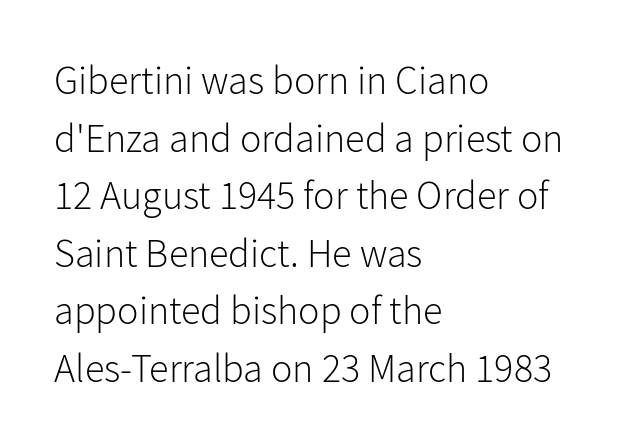
{"serif": "no", "italic": "no", "bold": "no", "weight": "light", "width": "normal", "stroke_contrast": "low", "x_height": "medium", "monospaced": "no", "underline": "no", "align": "left", "line_spacing": "normal", "line_spacing_ratio": 1.44, "letter_spacing": "normal", "letter_spacing_em": 0.0, "glyph_px": 40}
